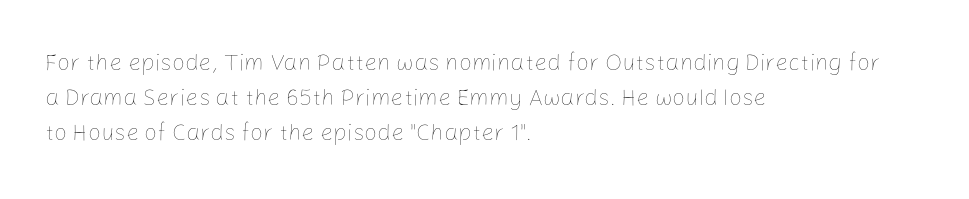
Q: Is the text bold? A: No.
Q: Is the text italic (slanted)? A: No, it is upright.
Q: Is the text underlined? A: No.
Q: How is the paragraph aligned? A: Left-aligned.
Q: Is the spacing between letters normal or unusually wide? A: Normal.
Q: Is the spacing between lines tight, normal or loose? A: Normal.
